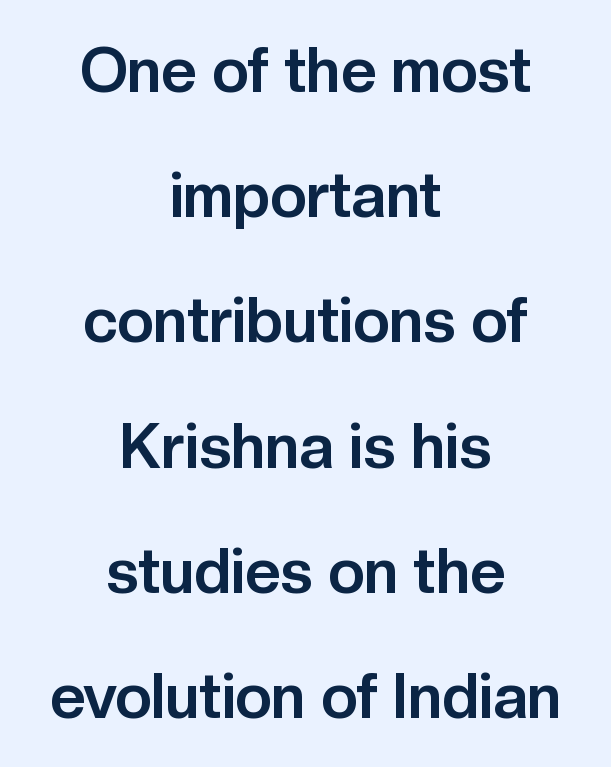
Q: Is the text bold? A: Yes.
Q: Is the text italic (slanted)? A: No, it is upright.
Q: Is the typeface a serif or a sans-serif typeface? A: Sans-serif.
Q: Is the text underlined? A: No.
Q: How is the paragraph aligned? A: Centered.
Q: Is the spacing between letters normal or unusually wide? A: Normal.
Q: Is the spacing between lines tight, normal or loose? A: Loose.
Q: Width (condensed, normal, or wide)? A: Normal.
Q: Stroke contrast? A: Low.
Q: x-height? A: Medium.
Q: Monospaced? A: No.
